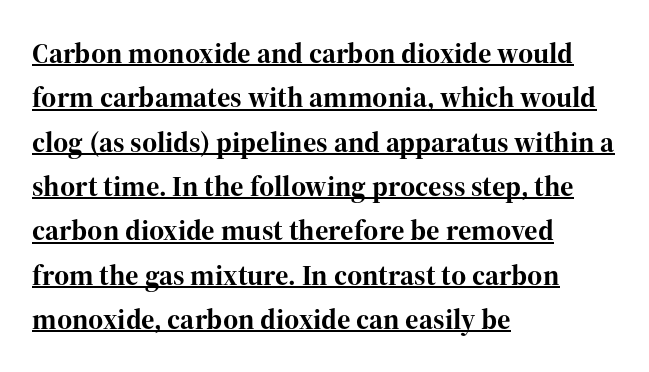
Summary of vertical rhythm: regular, with standard interline spacing. Caption: multi-line text, flush left, ragged right. Posture: upright roman. Proportional: the letters do not fall into vertical columns. Short note: letters normally spaced.
